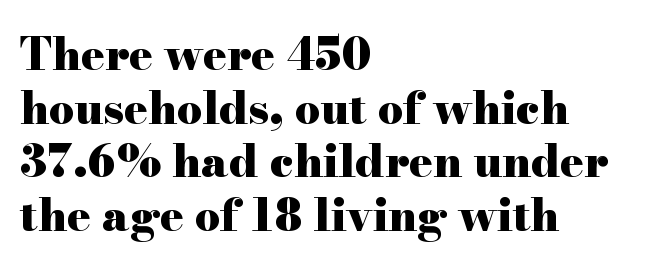
Here the designer chose a conventional face with non-uniform glyph widths. Decoration check: the copy has no underline. These lines stack with their left ends in a neat column. Pretty heavy lettering here — definitely bold. Between one letter and the next there's only the usual sliver of space.
